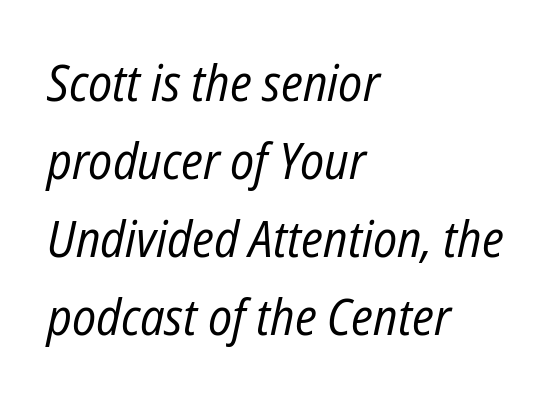
The image shows 50 px regular-weight, condensed type, italic (leaning right); set left-aligned, normal line spacing (1.56x), normal letter spacing, not underlined; low stroke contrast and a medium x-height.
